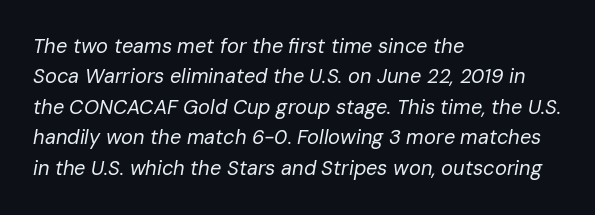
The image shows 20 px text type, italic (leaning right); set left-aligned, normal line spacing (1.52x), normal letter spacing, not underlined.
